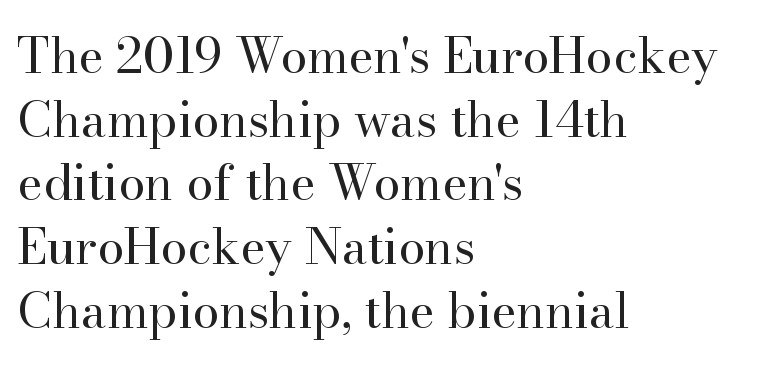
The image shows 49 px regular-weight serif type, upright; set left-aligned, normal line spacing (1.3x), normal letter spacing, not underlined; high stroke contrast and a small x-height.
